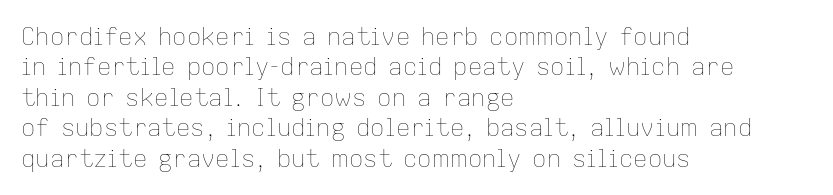
Q: Is the text bold? A: No.
Q: Is the text italic (slanted)? A: No, it is upright.
Q: Is the text underlined? A: No.
Q: How is the paragraph aligned? A: Left-aligned.
Q: Is the spacing between letters normal or unusually wide? A: Normal.
Q: Is the spacing between lines tight, normal or loose? A: Normal.
